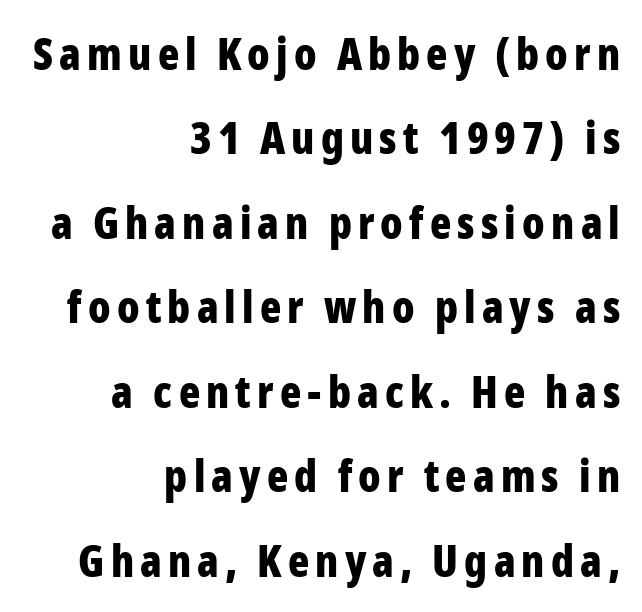
{"serif": "no", "italic": "no", "bold": "yes", "weight": "bold", "width": "condensed", "stroke_contrast": "low", "x_height": "medium", "monospaced": "no", "underline": "no", "align": "right", "line_spacing": "loose", "line_spacing_ratio": 1.92, "glyph_px": 44}
